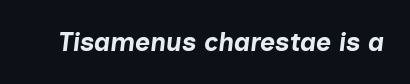
Q: Is the text bold? A: Yes.
Q: Is the text italic (slanted)? A: Yes, it leans right by about 7 degrees.
Q: Is the text underlined? A: No.
Q: Is the spacing between letters normal or unusually wide? A: Normal.
